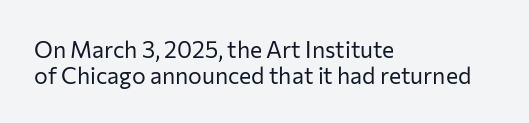
If you drew a ruler down the left edge, every line would touch it. Check under the words: just untouched page. The font is comparable to plain body text, perhaps lighter. The letters stand upright; this is a roman face.
